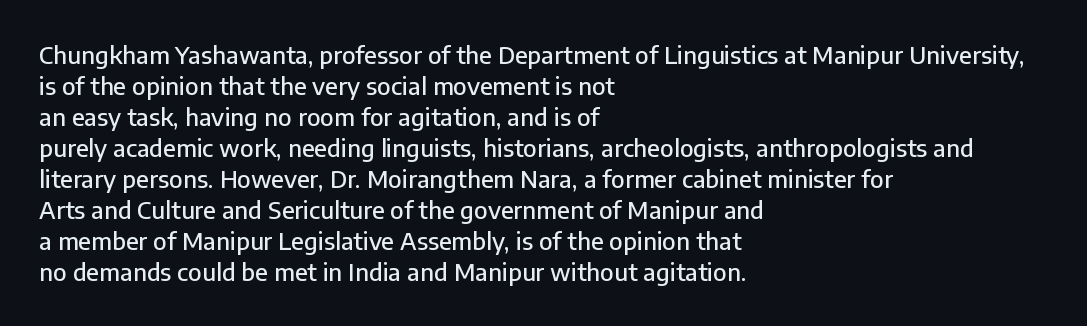
The rag falls on the right side of this text block. How would I describe the line gaps? Plain and ordinary. Ordinary non-slanted type is in use. The gaps between neighbouring characters are ordinary and unremarkable.
